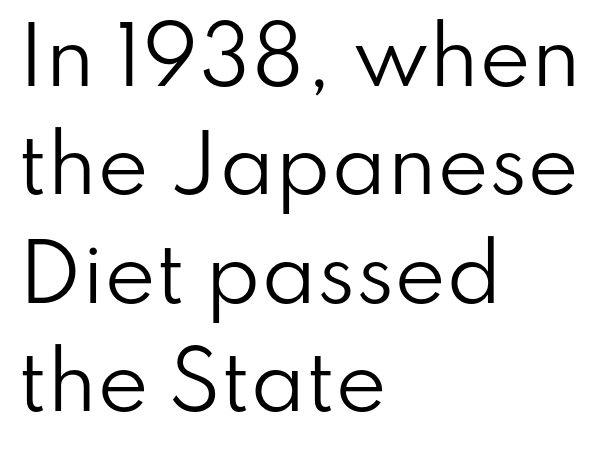
The letters advance in unequal steps, a hallmark of proportional type. The typesetter chose a ragged-right arrangement here. Honestly, the letter spacing is just normal — you wouldn't notice it. No heavy texture on the line: the type isn't bold. Check under the words: just untouched page.
